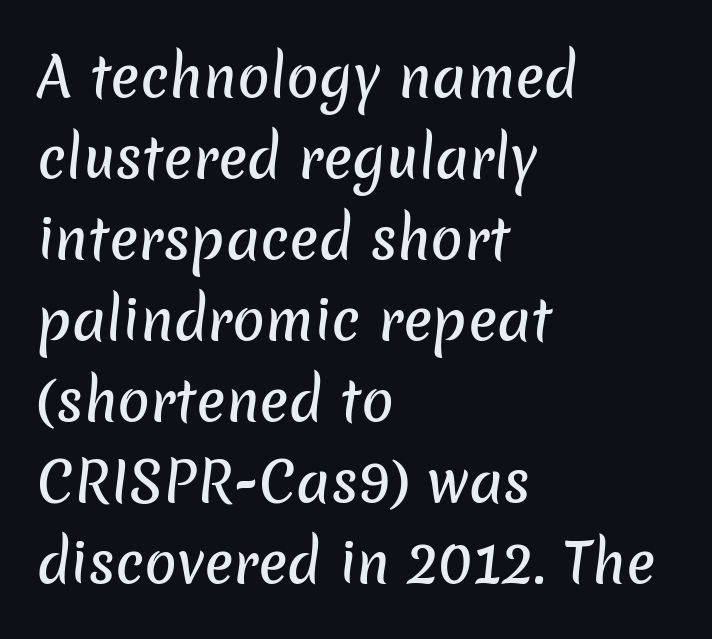
The image shows 54 px sans-serif type; set left-aligned, normal line spacing (1.5x), normal letter spacing, not underlined; low stroke contrast and a medium x-height.
